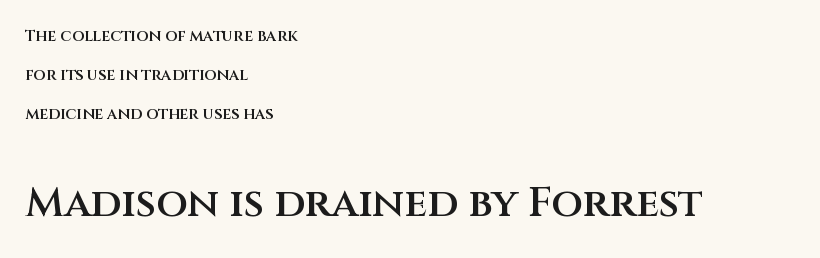
Q: Is the text bold? A: Semi-bold.
Q: Is the text italic (slanted)? A: No, it is upright.
Q: Is the typeface a serif or a sans-serif typeface? A: Sans-serif.
Q: Is the text underlined? A: No.
Q: How is the paragraph aligned? A: Left-aligned.
Q: Is the spacing between letters normal or unusually wide? A: Normal.
Q: Is the spacing between lines tight, normal or loose? A: Loose.
Q: Which block of text is set in a larger size, the first (top) or the second (bottom)? A: The second (bottom) one.
Q: Width (condensed, normal, or wide)? A: Normal.
Q: Stroke contrast? A: Medium.
Q: x-height? A: Large.
Q: Monospaced? A: No.
